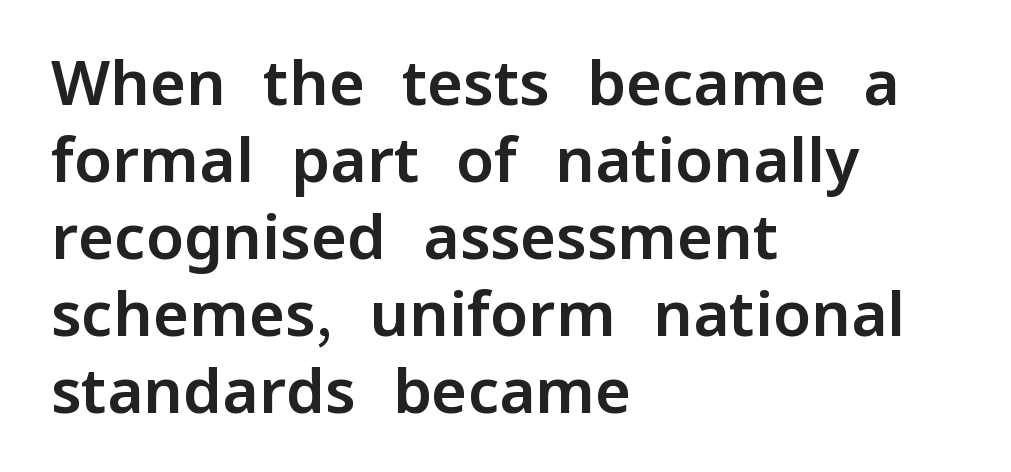
{"serif": "no", "italic": "no", "width": "normal", "stroke_contrast": "low", "x_height": "medium", "monospaced": "no", "underline": "no", "align": "left", "line_spacing_ratio": 1.24, "letter_spacing": "normal", "letter_spacing_em": 0.0, "glyph_px": 62}
